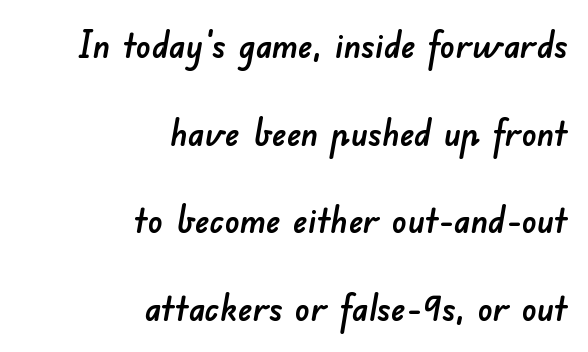
The typesetter chose a ragged-left arrangement here. Regarding leading, the lines here are spaced well apart. Are there feet on the stems? There aren't — it's a sans. A clean baseline with only descenders dipping below it. Inter-character spacing is left at the font's built-in metrics.
